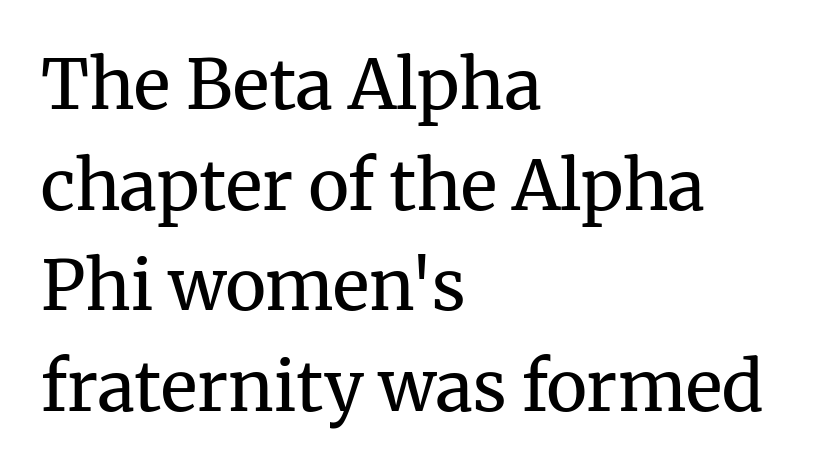
{"serif": "yes", "italic": "no", "bold": "no", "weight": "regular", "width": "normal", "stroke_contrast": "medium", "x_height": "medium", "monospaced": "no", "underline": "no", "align": "left", "line_spacing": "normal", "line_spacing_ratio": 1.46, "letter_spacing": "normal", "letter_spacing_em": 0.0, "glyph_px": 69}
